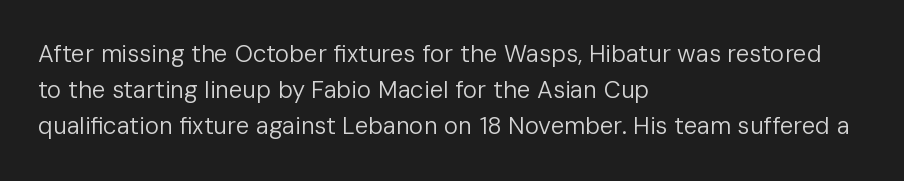
Q: Is the text bold? A: No.
Q: Is the text italic (slanted)? A: No, it is upright.
Q: Is the text underlined? A: No.
Q: How is the paragraph aligned? A: Left-aligned.
Q: Is the spacing between letters normal or unusually wide? A: Normal.
Q: Is the spacing between lines tight, normal or loose? A: Normal.
